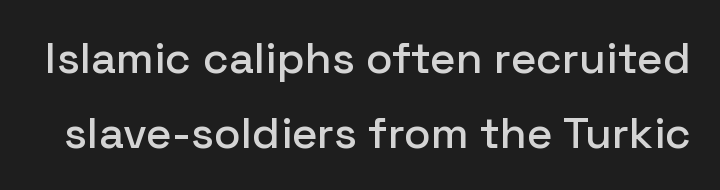
The passage shown is typed in a proportional face where columns would drift. Compared with typical body copy, the letter spacing here is the same. A roman cut, with each character standing at attention. Nope, no serifs anywhere on these letters. The specimen omits any rule beneath the text block's lines. Rows of type keep a routine distance in the vertical direction.
